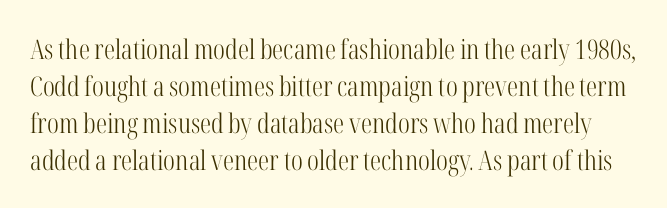
Q: Is the text bold? A: No.
Q: Is the text italic (slanted)? A: No, it is upright.
Q: Is the text underlined? A: No.
Q: Is the spacing between letters normal or unusually wide? A: Normal.
Q: Is the spacing between lines tight, normal or loose? A: Normal.
